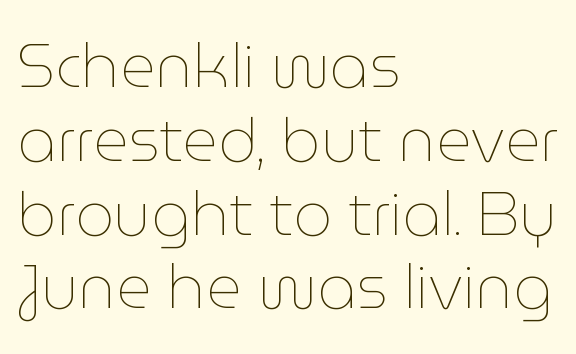
Words float on clear page, feet unadorned. Tracking here is standard; glyphs follow each other at the usual distance. The font is comparable to plain body text, perhaps lighter. The lines are quadded left.
